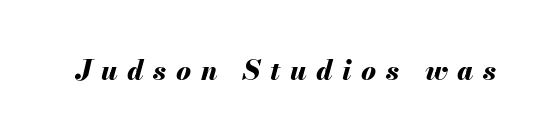
The rendering uses natural spacing where letterforms have individual widths. Style check: oblique. The letters are spread apart with noticeably loose tracking. Beneath every word, the page is bare.
